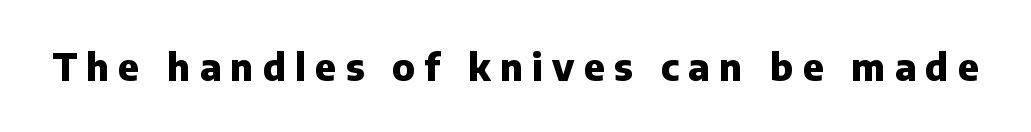
The image shows 37 px heavy sans-serif type, upright; set unusually wide letter spacing (+0.25 em), not underlined; low stroke contrast and a medium x-height.
